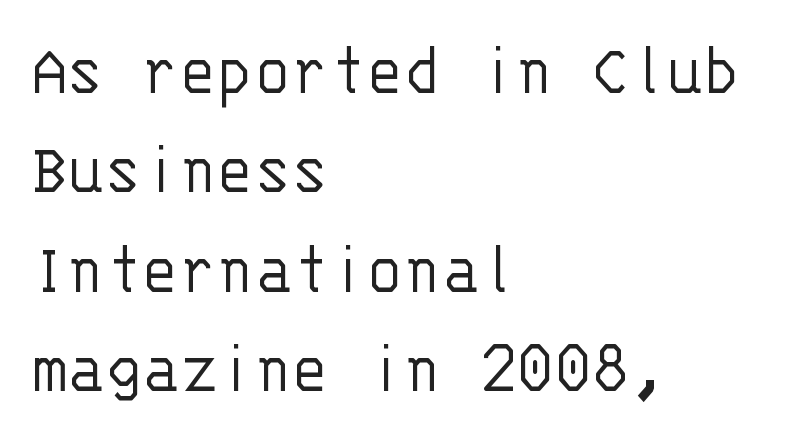
{"serif": "no", "italic": "no", "bold": "no", "weight": "light", "width": "normal", "stroke_contrast": "low", "x_height": "large", "monospaced": "yes", "underline": "no", "align": "left", "line_spacing": "normal", "line_spacing_ratio": 1.29, "letter_spacing": "normal", "letter_spacing_em": 0.0, "glyph_px": 77}
